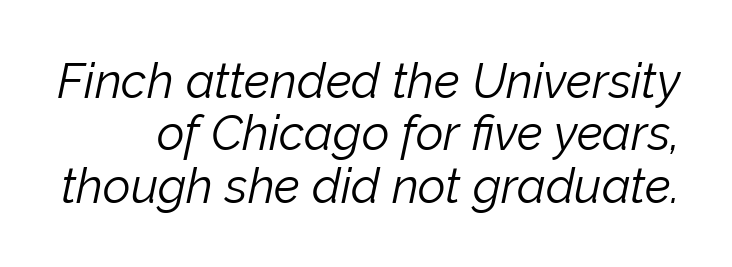
Q: Is the text bold? A: No.
Q: Is the text italic (slanted)? A: Yes, it leans right by about 12 degrees.
Q: Is the text underlined? A: No.
Q: Is the spacing between letters normal or unusually wide? A: Normal.
Q: Is the spacing between lines tight, normal or loose? A: Tight.
Q: Width (condensed, normal, or wide)? A: Normal.
Q: Stroke contrast? A: Low.
Q: x-height? A: Medium.
Q: Monospaced? A: No.
